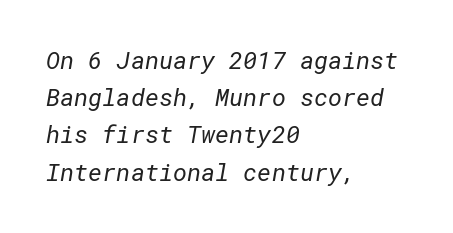
Beneath every word, the page is bare. The leading is moderate, giving the passage an even texture. This sample uses plain, unmodified letter spacing. Vertical stems look standard width or narrower in stroke. This sample is left-justified, so line endings fall wherever the words run out.
